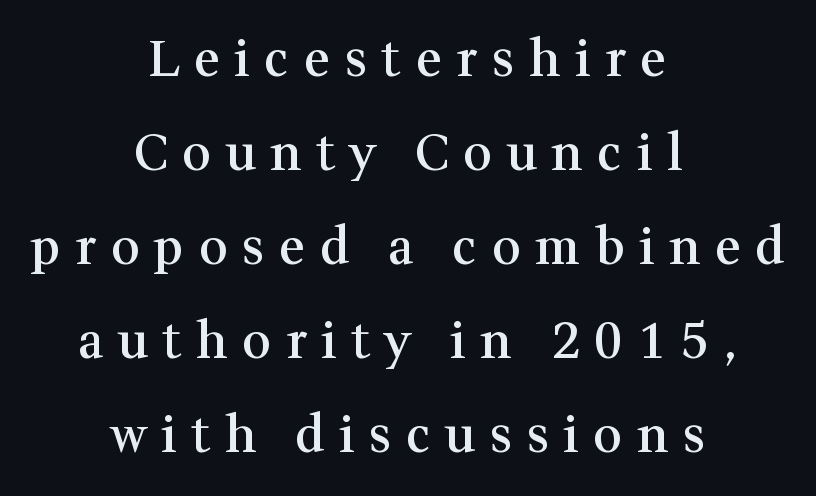
The image shows 50 px semibold serif type, upright; set centered, line spacing 1.88x, unusually wide letter spacing (+0.29 em), not underlined; medium stroke contrast and a medium x-height.
